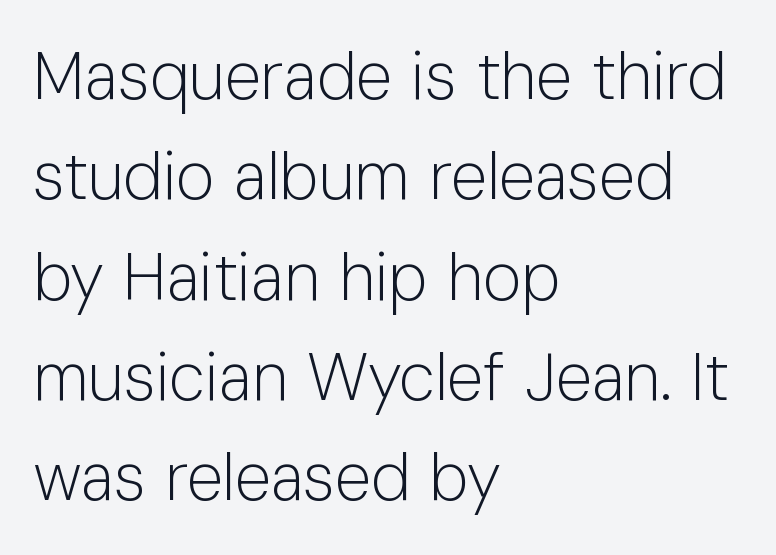
Q: Is the text bold? A: No.
Q: Is the text italic (slanted)? A: No, it is upright.
Q: Is the typeface a serif or a sans-serif typeface? A: Sans-serif.
Q: Is the text underlined? A: No.
Q: How is the paragraph aligned? A: Left-aligned.
Q: Is the spacing between letters normal or unusually wide? A: Normal.
Q: Is the spacing between lines tight, normal or loose? A: Normal.
Q: Width (condensed, normal, or wide)? A: Normal.
Q: Stroke contrast? A: Low.
Q: x-height? A: Medium.
Q: Monospaced? A: No.
